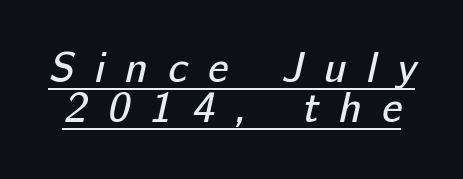
The typeface chosen for these lines omits serifs. Think standard paragraph weight, or any step lighter than that. A continuous stroke trails under the words, as in a hyperlink. This rendering widens character spacing well past its baseline value. The vertical gap from one line to the next is small.
